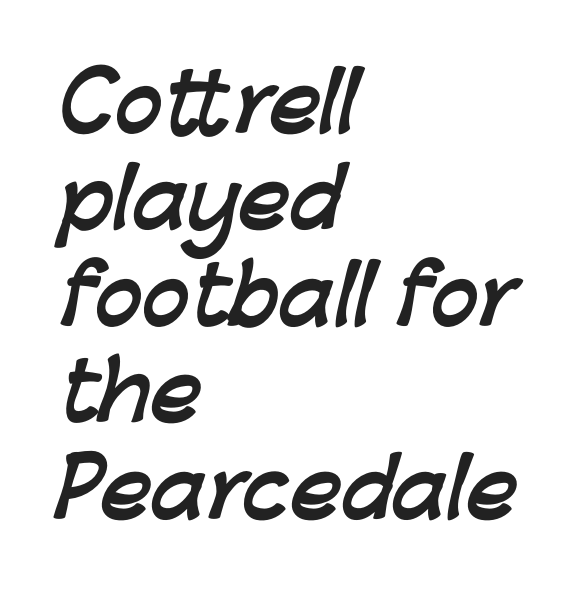
The image shows 79 px semibold sans-serif type; set left-aligned, line spacing 1.22x, normal letter spacing, not underlined; low stroke contrast and a medium x-height.
